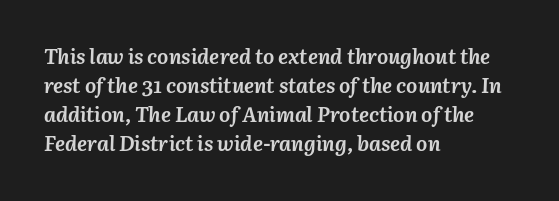
Its strokes are broad and dark, the hallmark of bold type. Would a proofreader flag this as italicized? Yes. Regular leading. Horizontally, the lines are justified to the leading edge only. The letters sit at their default tracking, neither squeezed nor spread. A clean baseline with only descenders dipping below it.
